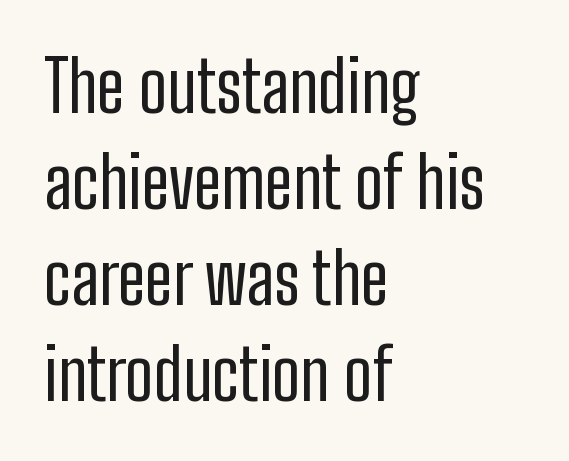
Quick note: not italic, upright. What kind of face is this? One without serifs — a sans. Layout note: lines flush left. The strokes carry an ordinary text weight at most. Descender tails drop into unmarked territory.
